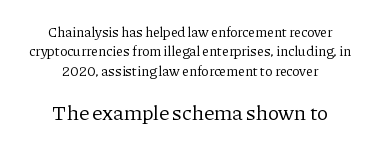
The image shows 21 px text type, upright; set centered, normal line spacing (1.38x), normal letter spacing, not underlined; the second (bottom) block is 1.5x larger.
